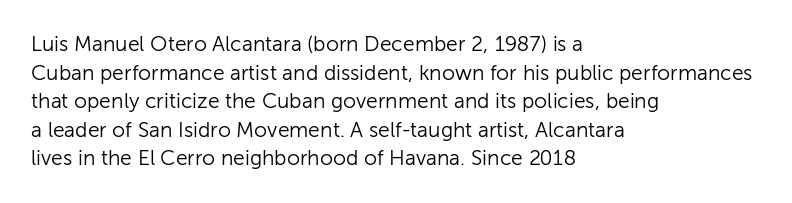
Line beginnings align vertically; line endings do not. Whoever set this chose a conventional vertical rhythm. Stroke mass is kept to a normal reading level or below. Nobody touched the tracking dial on this one.
